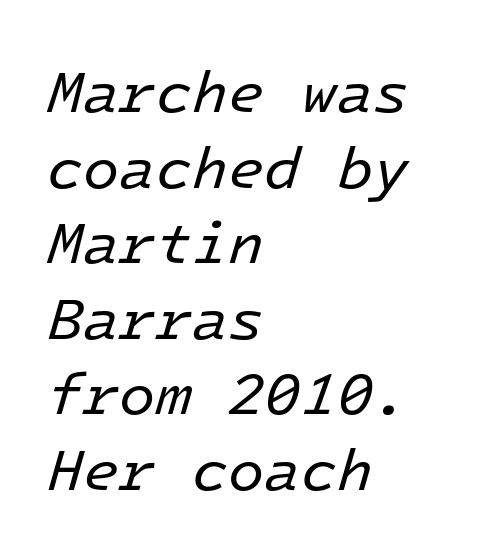
Does the copy run flush right? No — it runs flush left. Is this a fixed-width face? Yes — each glyph sits in an identical cell. Standard letterfit; no display-style spreading of the glyphs. Slanted lettering throughout.
